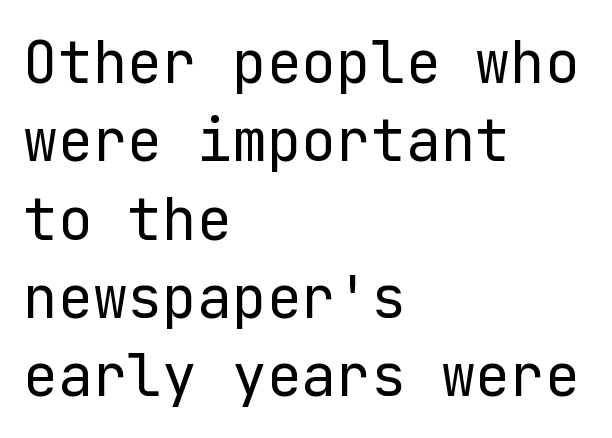
{"serif": "no", "italic": "no", "bold": "no", "weight": "regular", "width": "normal", "stroke_contrast": "low", "x_height": "medium", "underline": "no", "align": "left", "line_spacing": "normal", "line_spacing_ratio": 1.35, "letter_spacing": "normal", "letter_spacing_em": 0.0, "glyph_px": 58}
